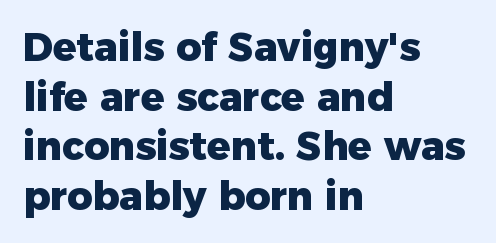
Q: Is the text bold? A: Yes.
Q: Is the text italic (slanted)? A: No, it is upright.
Q: Is the typeface a serif or a sans-serif typeface? A: Sans-serif.
Q: Is the text underlined? A: No.
Q: How is the paragraph aligned? A: Left-aligned.
Q: Is the spacing between letters normal or unusually wide? A: Normal.
Q: Is the spacing between lines tight, normal or loose? A: Normal.
Q: Width (condensed, normal, or wide)? A: Normal.
Q: Stroke contrast? A: Low.
Q: x-height? A: Medium.
Q: Monospaced? A: No.
